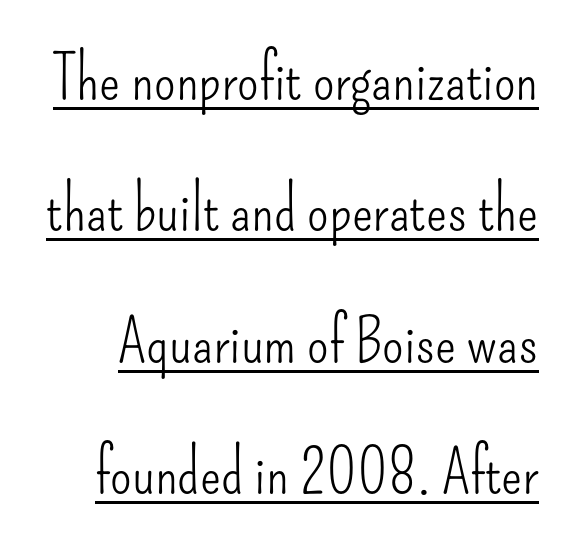
Each new line begins a long way beneath the previous one. Vertical strokes here are truly vertical. The cut favours lightness, reaching ordinary text weight at its darkest. Is the letter spacing exaggerated? No — it looks like the ordinary default. Note the varied advance widths — an 'i' is clearly narrower than an 'm'.
